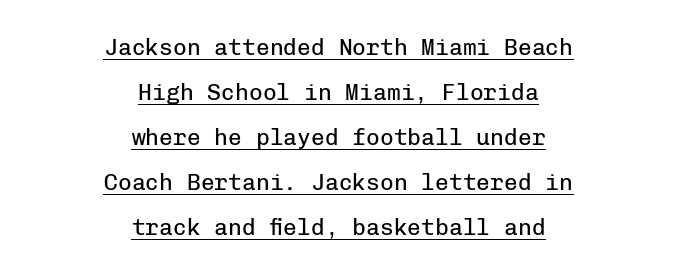
{"italic": "no", "bold": "no", "underline": "yes", "align": "center", "line_spacing": "loose", "line_spacing_ratio": 1.96, "letter_spacing": "normal", "letter_spacing_em": 0.0, "glyph_px": 23}
